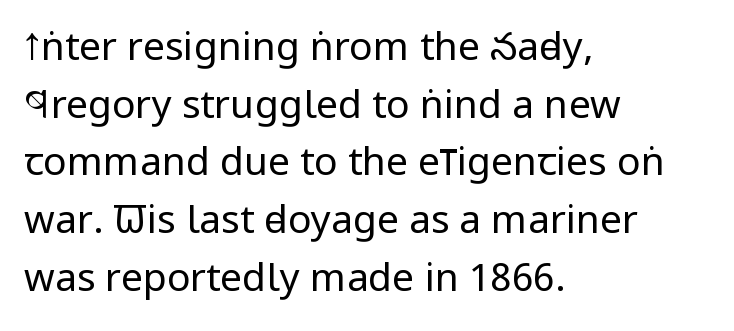
Q: Is the text bold? A: No.
Q: Is the text italic (slanted)? A: No, it is upright.
Q: Is the typeface a serif or a sans-serif typeface? A: Sans-serif.
Q: Is the text underlined? A: No.
Q: How is the paragraph aligned? A: Left-aligned.
Q: Is the spacing between letters normal or unusually wide? A: Normal.
Q: Is the spacing between lines tight, normal or loose? A: Normal.
Q: Width (condensed, normal, or wide)? A: Condensed.
Q: Stroke contrast? A: Low.
Q: x-height? A: Large.
Q: Monospaced? A: No.
